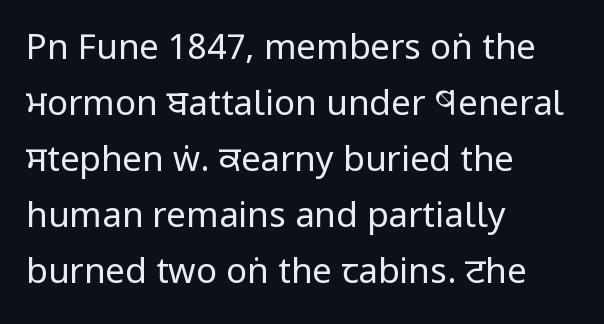
The face used here is rendered with its standard letterfit. Line spacing here is normal. The letters advance in unequal steps, a hallmark of proportional type. This is the regular roman posture of the typeface. I'd call this a sans setting — the letters go barefoot.
